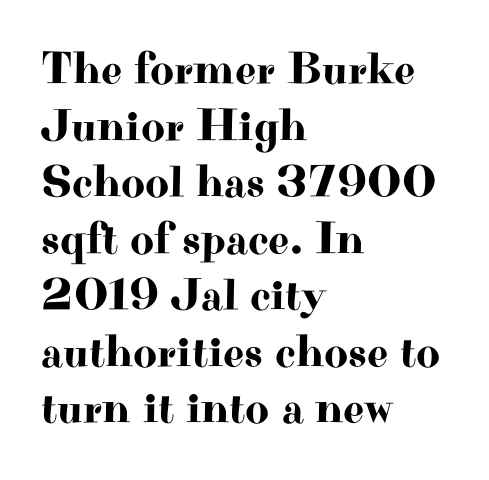
{"serif": "yes", "italic": "no", "width": "wide", "stroke_contrast": "high", "x_height": "small", "monospaced": "no", "underline": "no", "align": "left", "line_spacing_ratio": 1.23, "letter_spacing": "normal", "letter_spacing_em": 0.0, "glyph_px": 46}
